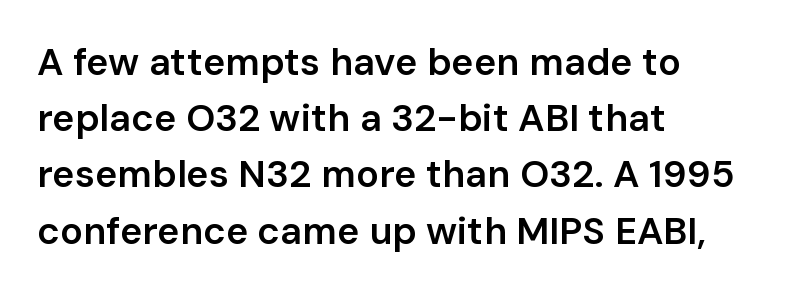
Q: Is the text bold? A: Semi-bold.
Q: Is the text italic (slanted)? A: No, it is upright.
Q: Is the typeface a serif or a sans-serif typeface? A: Sans-serif.
Q: Is the text underlined? A: No.
Q: How is the paragraph aligned? A: Left-aligned.
Q: Is the spacing between letters normal or unusually wide? A: Normal.
Q: Is the spacing between lines tight, normal or loose? A: Normal.
Q: Width (condensed, normal, or wide)? A: Normal.
Q: Stroke contrast? A: Low.
Q: x-height? A: Medium.
Q: Monospaced? A: No.
